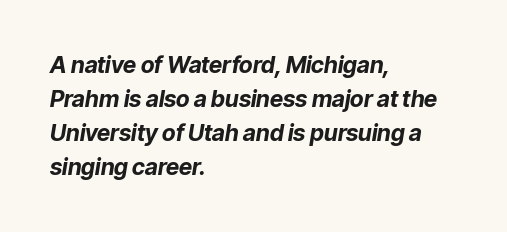
The vertical gap from one line to the next is medium. Which margin do the lines hug? The left one — the right edge is uneven. What stands out about the letter spacing? Nothing — it is the standard amount. Italic? Definitely — the glyphs are oblique. Just letters on the line, the space beneath them empty.
